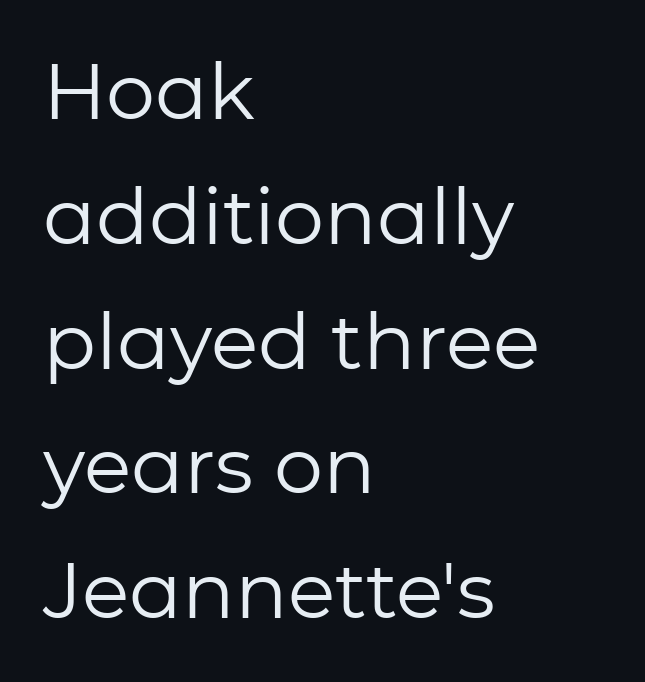
{"serif": "no", "italic": "no", "bold": "no", "weight": "regular", "width": "normal", "stroke_contrast": "low", "x_height": "medium", "monospaced": "no", "underline": "no", "align": "left", "line_spacing": "normal", "line_spacing_ratio": 1.6, "letter_spacing": "normal", "letter_spacing_em": 0.0, "glyph_px": 78}
